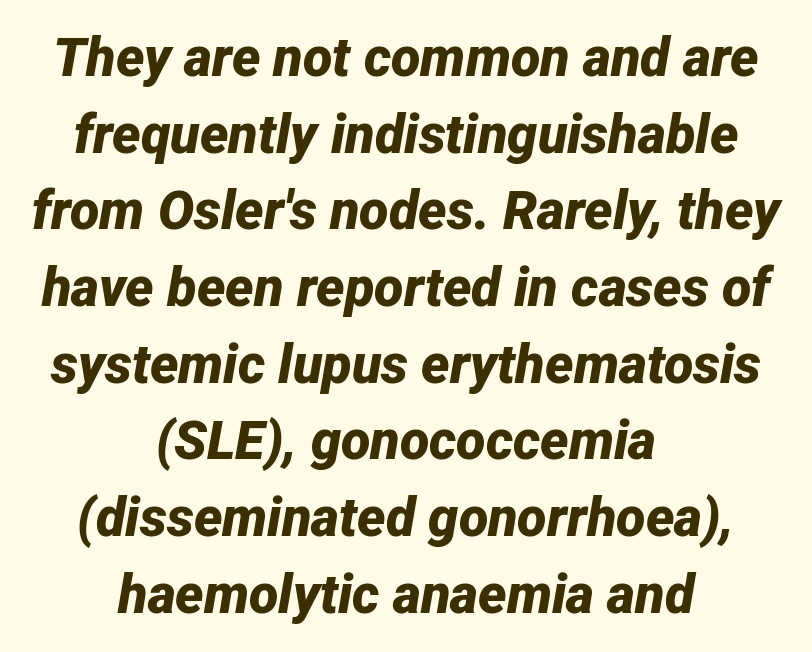
Q: Is the text bold? A: Yes.
Q: Is the text italic (slanted)? A: Yes, it leans right by about 12 degrees.
Q: Is the text underlined? A: No.
Q: How is the paragraph aligned? A: Centered.
Q: Is the spacing between letters normal or unusually wide? A: Normal.
Q: Is the spacing between lines tight, normal or loose? A: Normal.
Q: Width (condensed, normal, or wide)? A: Normal.
Q: Stroke contrast? A: Low.
Q: x-height? A: Medium.
Q: Monospaced? A: No.
